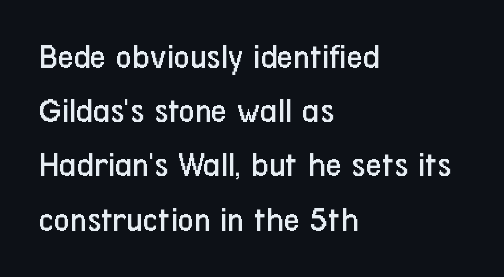
Q: Is the text bold? A: No.
Q: Is the text italic (slanted)? A: No, it is upright.
Q: Is the typeface a serif or a sans-serif typeface? A: Sans-serif.
Q: Is the text underlined? A: No.
Q: How is the paragraph aligned? A: Left-aligned.
Q: Is the spacing between letters normal or unusually wide? A: Normal.
Q: Is the spacing between lines tight, normal or loose? A: Normal.
Q: Width (condensed, normal, or wide)? A: Condensed.
Q: Stroke contrast? A: Low.
Q: x-height? A: Medium.
Q: Monospaced? A: No.
